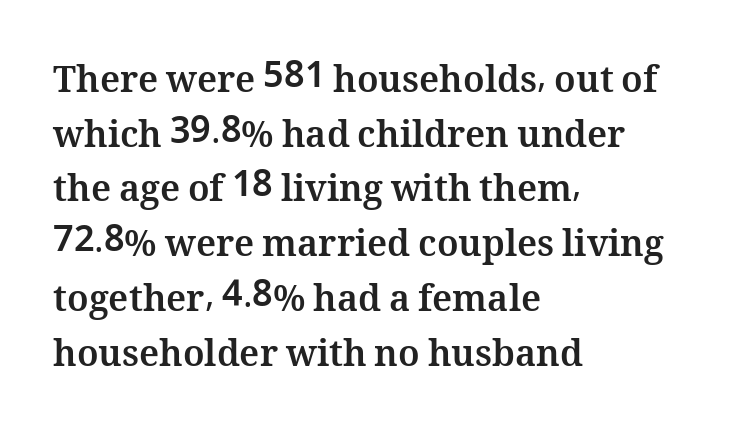
Q: Is the text bold? A: Yes.
Q: Is the text italic (slanted)? A: No, it is upright.
Q: Is the text underlined? A: No.
Q: How is the paragraph aligned? A: Left-aligned.
Q: Is the spacing between letters normal or unusually wide? A: Normal.
Q: Is the spacing between lines tight, normal or loose? A: Normal.
Q: Width (condensed, normal, or wide)? A: Normal.
Q: Stroke contrast? A: Medium.
Q: x-height? A: Medium.
Q: Monospaced? A: No.
